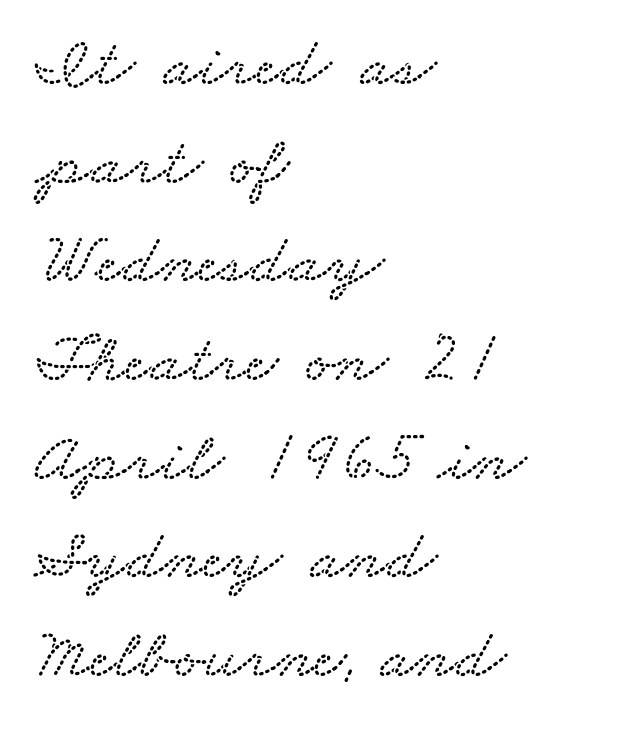
{"width": "wide", "stroke_contrast": "low", "x_height": "small", "monospaced": "no", "underline": "no", "align": "left", "line_spacing": "normal", "line_spacing_ratio": 1.39, "letter_spacing": "normal", "letter_spacing_em": 0.0, "glyph_px": 71}
